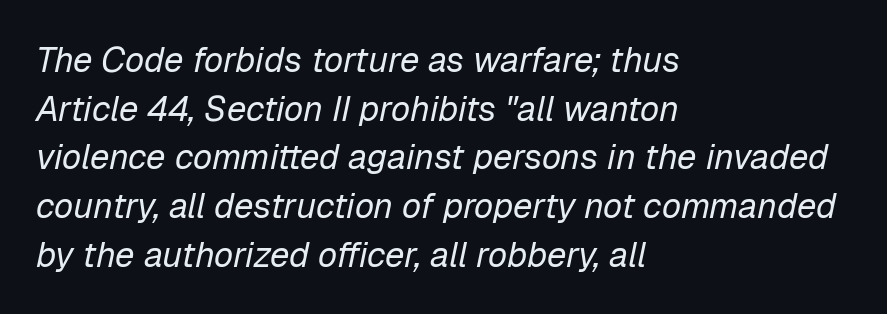
Q: Is the text bold? A: No.
Q: Is the text italic (slanted)? A: Yes, it leans right by about 12 degrees.
Q: Is the text underlined? A: No.
Q: How is the paragraph aligned? A: Left-aligned.
Q: Is the spacing between letters normal or unusually wide? A: Normal.
Q: Is the spacing between lines tight, normal or loose? A: Normal.
Q: Width (condensed, normal, or wide)? A: Normal.
Q: Stroke contrast? A: Low.
Q: x-height? A: Medium.
Q: Monospaced? A: No.
